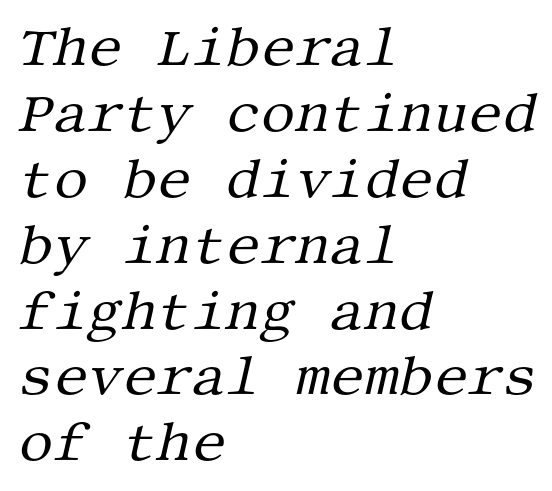
{"serif": "yes", "italic": "yes", "lean": "right", "slant_degrees": 13, "bold": "no", "weight": "regular", "width": "normal", "stroke_contrast": "medium", "x_height": "large", "underline": "no", "align": "left", "line_spacing_ratio": 1.22, "letter_spacing": "normal", "letter_spacing_em": 0.0, "glyph_px": 54}
